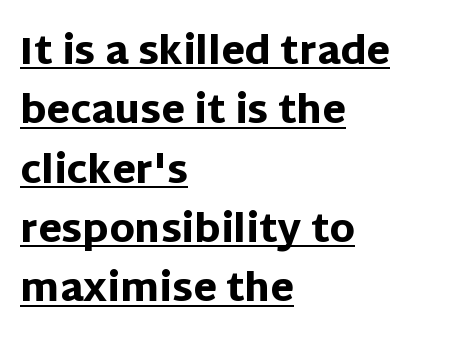
This rendering uses left alignment, leaving the right contour irregular. Does a line run under the words? Yes, clearly. The face used here is rendered with its standard letterfit. Line spacing here is normal.
